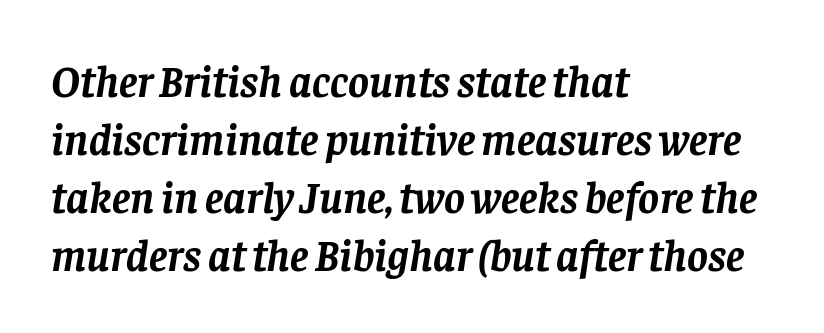
The image shows 44 px semibold serif type, italic (leaning right); set left-aligned, normal line spacing (1.32x), normal letter spacing, not underlined; low stroke contrast and a large x-height.
